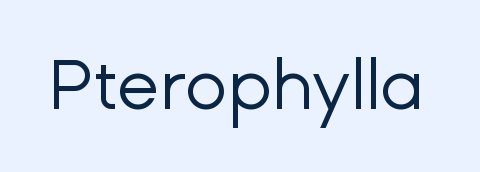
Q: Is the text bold? A: No.
Q: Is the text italic (slanted)? A: No, it is upright.
Q: Is the typeface a serif or a sans-serif typeface? A: Sans-serif.
Q: Is the text underlined? A: No.
Q: Is the spacing between letters normal or unusually wide? A: Normal.
Q: Width (condensed, normal, or wide)? A: Normal.
Q: Stroke contrast? A: Low.
Q: x-height? A: Medium.
Q: Monospaced? A: No.
